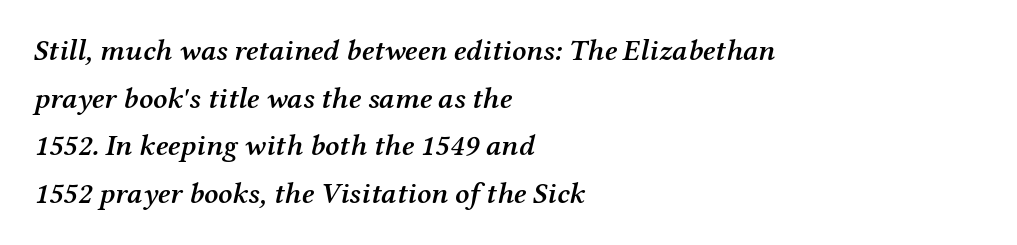
Q: Is the text bold? A: Semi-bold.
Q: Is the text italic (slanted)? A: Yes, it leans right by about 12 degrees.
Q: Is the typeface a serif or a sans-serif typeface? A: Serif.
Q: Is the text underlined? A: No.
Q: How is the paragraph aligned? A: Left-aligned.
Q: Is the spacing between letters normal or unusually wide? A: Normal.
Q: Is the spacing between lines tight, normal or loose? A: Normal.
Q: Width (condensed, normal, or wide)? A: Normal.
Q: Stroke contrast? A: Medium.
Q: x-height? A: Medium.
Q: Monospaced? A: No.
